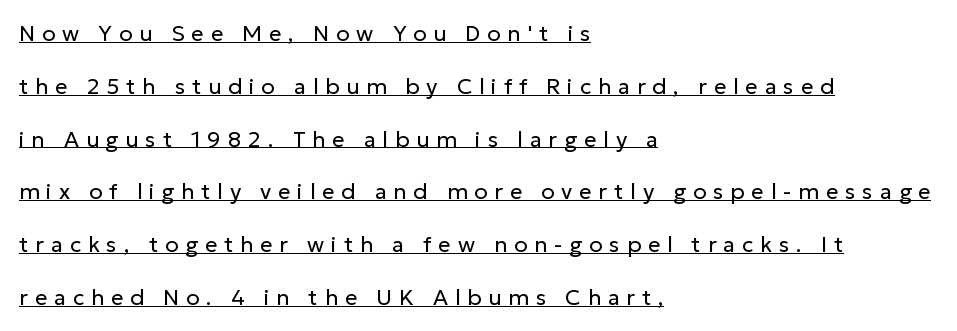
Q: Is the text bold? A: No.
Q: Is the text italic (slanted)? A: No, it is upright.
Q: Is the text underlined? A: Yes.
Q: How is the paragraph aligned? A: Left-aligned.
Q: Is the spacing between letters normal or unusually wide? A: Unusually wide.
Q: Is the spacing between lines tight, normal or loose? A: Loose.
